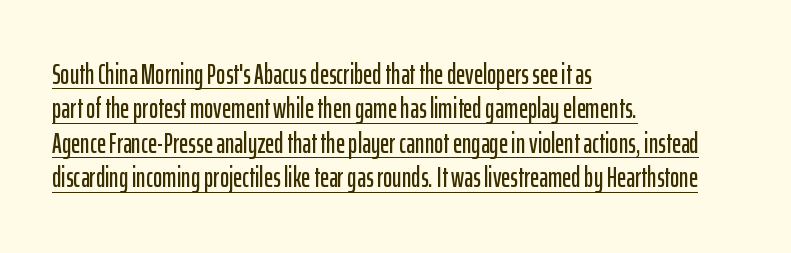
The axis of the letterforms is exactly vertical. Where is the straight margin? On the left. Varying glyph widths throughout — classic text-font behaviour. Nothing sits at the stroke ends, so this counts as sans-serif. A baseline rule has been typeset under these characters. You could call the tracking neutral — neither tight nor loose.
